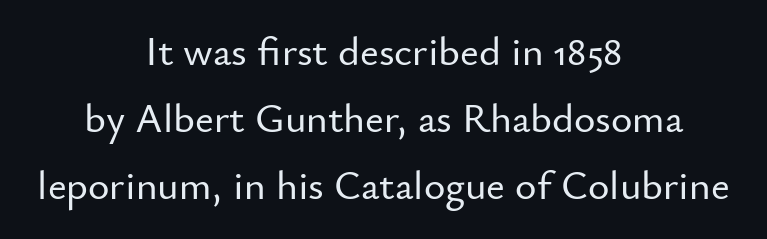
The image shows 41 px sans-serif type, upright; set centered, normal line spacing (1.64x), normal letter spacing, not underlined; low stroke contrast and a small x-height.
